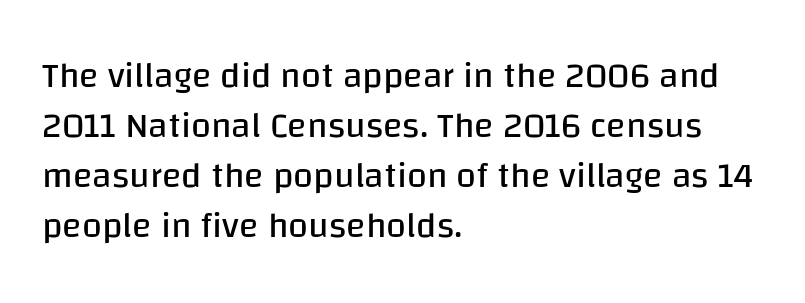
The image shows 36 px regular-weight sans-serif type, upright; set left-aligned, normal line spacing (1.39x), normal letter spacing, not underlined; low stroke contrast and a large x-height.
